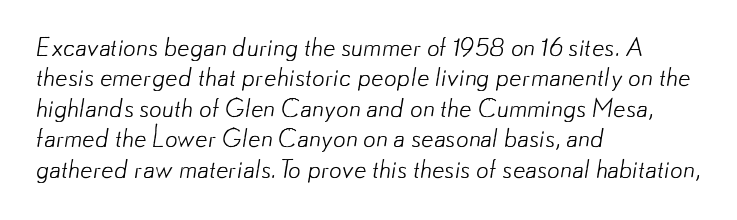
{"bold": "no", "underline": "no", "align": "left", "line_spacing_ratio": 1.22, "letter_spacing": "normal", "letter_spacing_em": 0.0, "glyph_px": 25}
